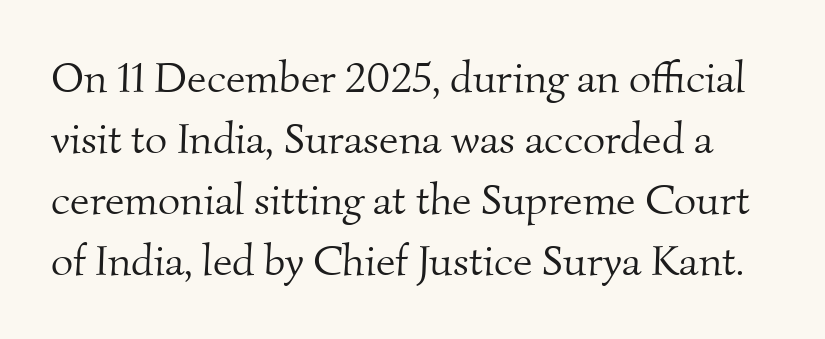
The string is rendered with underlining switched off. Think of a printed novel: that variable character pitch is what you see here. You can tell from the footed stems that serif type was used. Look at the tracking — it's just the regular setting, nothing added. The face looks like a standard text weight, possibly lighter. These lines sit exactly where default settings would place them.
